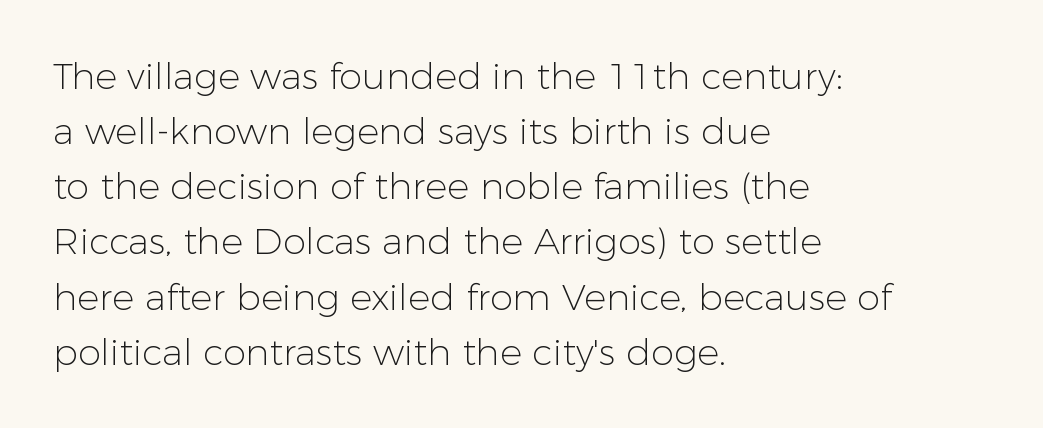
{"serif": "no", "italic": "no", "bold": "no", "weight": "light", "width": "normal", "stroke_contrast": "low", "x_height": "medium", "monospaced": "no", "underline": "no", "align": "left", "line_spacing": "normal", "line_spacing_ratio": 1.49, "letter_spacing": "normal", "letter_spacing_em": 0.0, "glyph_px": 37}
